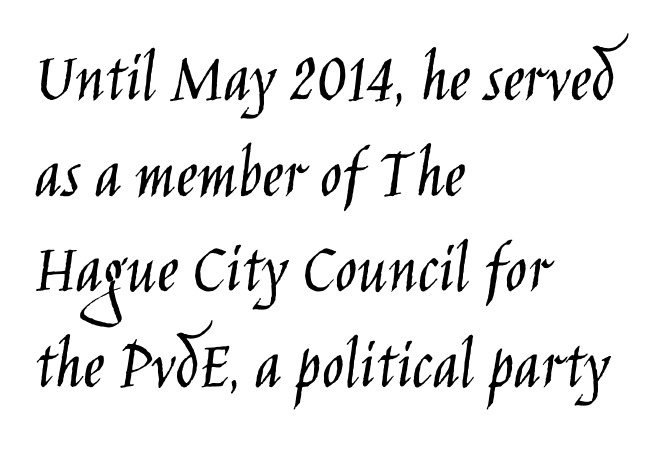
{"serif": "no", "bold": "no", "weight": "light", "width": "condensed", "stroke_contrast": "low", "x_height": "large", "monospaced": "no", "underline": "no", "align": "left", "line_spacing": "normal", "line_spacing_ratio": 1.31, "letter_spacing": "normal", "letter_spacing_em": 0.0, "glyph_px": 73}
